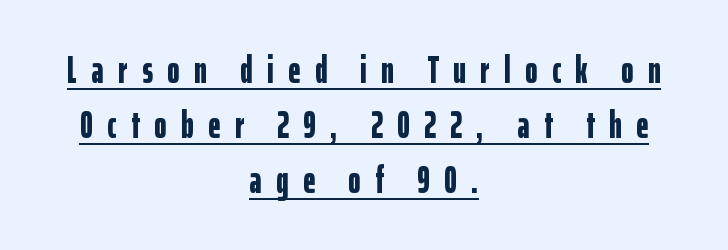
Q: Is the text bold? A: Yes.
Q: Is the text italic (slanted)? A: No, it is upright.
Q: Is the typeface a serif or a sans-serif typeface? A: Sans-serif.
Q: Is the text underlined? A: Yes.
Q: How is the paragraph aligned? A: Centered.
Q: Is the spacing between letters normal or unusually wide? A: Unusually wide.
Q: Is the spacing between lines tight, normal or loose? A: Normal.
Q: Width (condensed, normal, or wide)? A: Condensed.
Q: Stroke contrast? A: Low.
Q: x-height? A: Medium.
Q: Monospaced? A: No.
